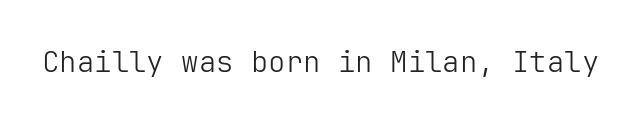
{"serif": "no", "italic": "no", "bold": "no", "weight": "light", "width": "normal", "stroke_contrast": "low", "x_height": "medium", "underline": "no", "letter_spacing": "normal", "letter_spacing_em": 0.0, "glyph_px": 29}
